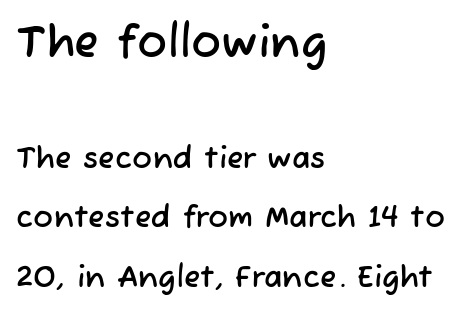
These lines keep a tight, regular rhythm from letter to letter. Think of a printed novel: that variable character pitch is what you see here. Here the first block reads like a headline and the second like body copy. One glance says open: line gaps are wider than usual. These lines stack with their left ends in a neat column.
